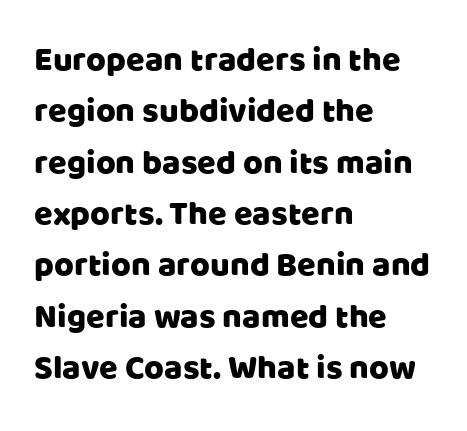
The image shows 34 px sans-serif type, upright; set left-aligned, normal line spacing (1.51x), normal letter spacing, not underlined; low stroke contrast and a large x-height.
